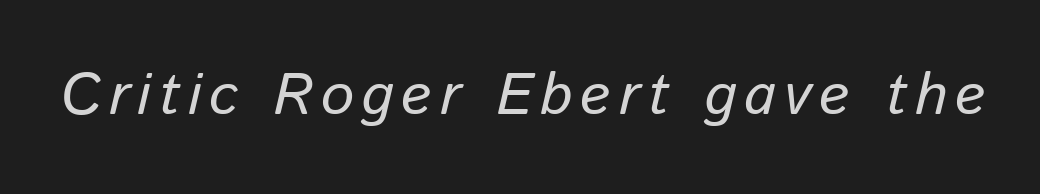
Plain, unruled lines of type. Rendered with sloped, italic letterforms. Think of a printed novel: that variable character pitch is what you see here.
